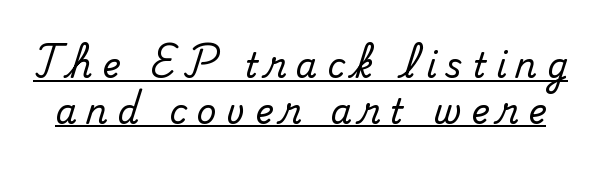
{"serif": "yes", "width": "normal", "stroke_contrast": "medium", "x_height": "small", "monospaced": "no", "underline": "yes", "line_spacing": "normal", "line_spacing_ratio": 1.34, "letter_spacing": "wide", "letter_spacing_em": 0.28, "glyph_px": 34}
